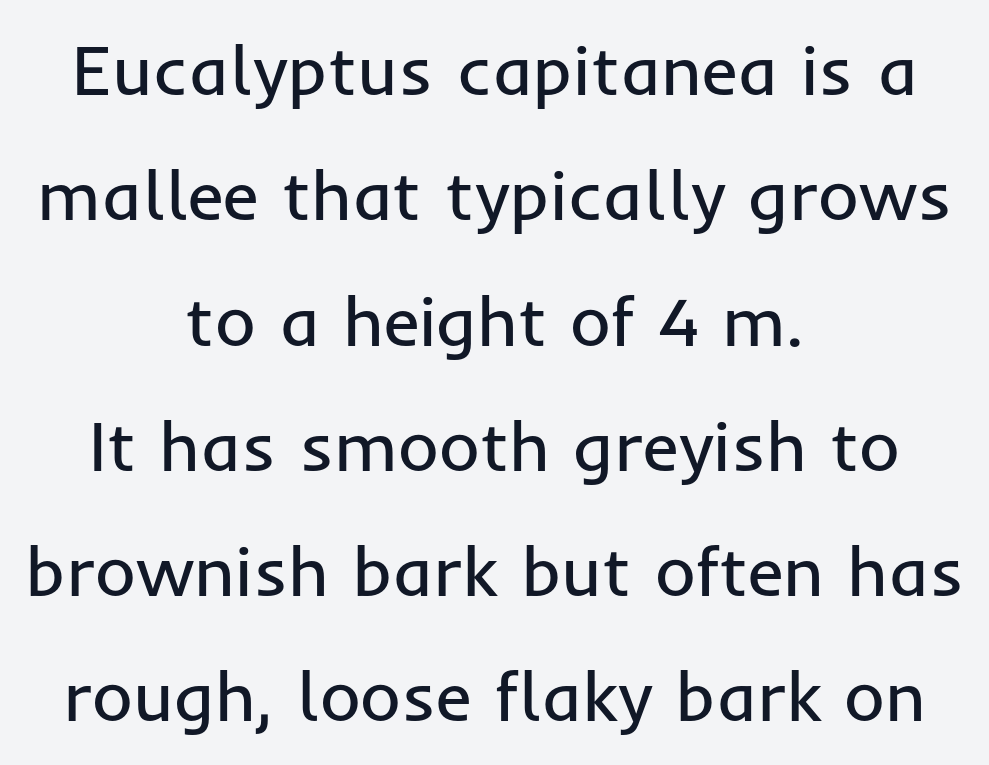
The image shows 70 px regular-weight sans-serif type, upright; set centered, line spacing 1.79x, normal letter spacing, not underlined; low stroke contrast and a medium x-height.
